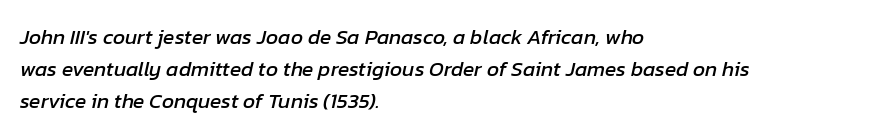
The image shows 21 px text type, italic (leaning right); set left-aligned, normal line spacing (1.53x), normal letter spacing, not underlined.
